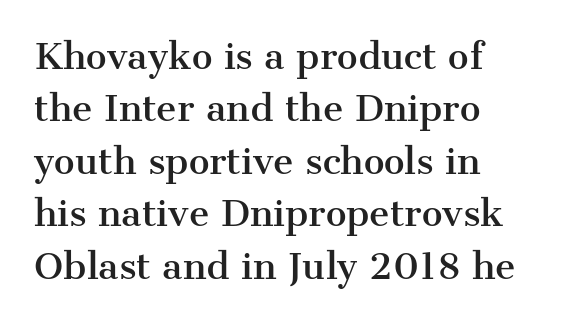
Q: Is the text italic (slanted)? A: No, it is upright.
Q: Is the typeface a serif or a sans-serif typeface? A: Serif.
Q: Is the text underlined? A: No.
Q: How is the paragraph aligned? A: Left-aligned.
Q: Is the spacing between letters normal or unusually wide? A: Normal.
Q: Is the spacing between lines tight, normal or loose? A: Normal.
Q: Width (condensed, normal, or wide)? A: Normal.
Q: Stroke contrast? A: Medium.
Q: x-height? A: Medium.
Q: Monospaced? A: No.
